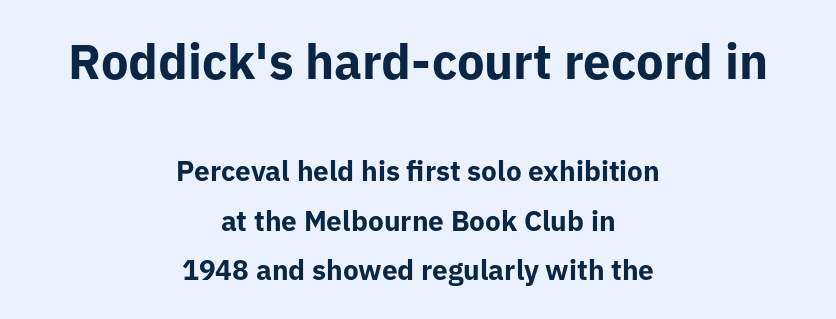
{"serif": "no", "italic": "no", "bold": "yes", "weight": "bold", "width": "normal", "stroke_contrast": "low", "x_height": "medium", "monospaced": "no", "underline": "no", "align": "center", "line_spacing_ratio": 1.76, "letter_spacing": "normal", "letter_spacing_em": 0.0, "larger_block": "first", "size_ratio": 1.75, "glyph_px": 49}
